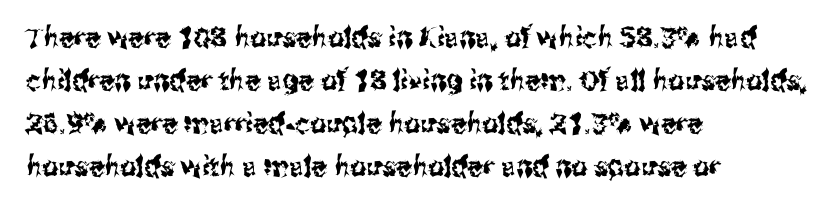
{"serif": "no", "italic": "no", "width": "condensed", "stroke_contrast": "medium", "x_height": "medium", "monospaced": "no", "underline": "no", "align": "left", "line_spacing": "normal", "line_spacing_ratio": 1.54, "letter_spacing": "normal", "letter_spacing_em": 0.0, "glyph_px": 28}
